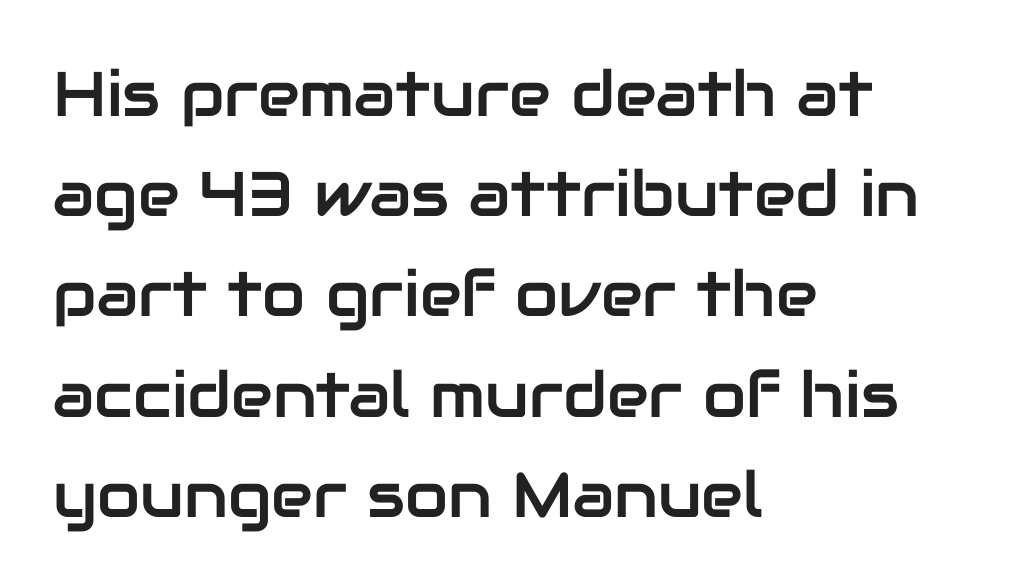
The image shows 63 px sans-serif type, upright; set left-aligned, normal line spacing (1.59x), normal letter spacing, not underlined; low stroke contrast and a medium x-height.
